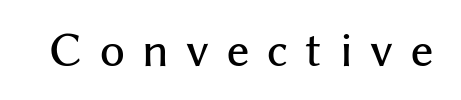
Q: Is the text italic (slanted)? A: No, it is upright.
Q: Is the typeface a serif or a sans-serif typeface? A: Sans-serif.
Q: Is the text underlined? A: No.
Q: Is the spacing between letters normal or unusually wide? A: Unusually wide.
Q: Width (condensed, normal, or wide)? A: Normal.
Q: Stroke contrast? A: Medium.
Q: x-height? A: Medium.
Q: Monospaced? A: No.
